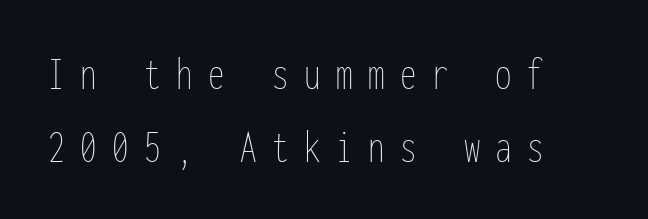
Q: Is the text bold? A: No.
Q: Is the text italic (slanted)? A: No, it is upright.
Q: Is the text underlined? A: No.
Q: How is the paragraph aligned? A: Left-aligned.
Q: Is the spacing between letters normal or unusually wide? A: Unusually wide.
Q: Is the spacing between lines tight, normal or loose? A: Normal.
Q: Width (condensed, normal, or wide)? A: Condensed.
Q: Stroke contrast? A: Low.
Q: x-height? A: Medium.
Q: Monospaced? A: Yes.
